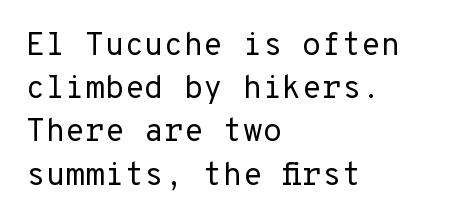
Weight: in the light-to-regular range. The specimen omits any rule beneath the text block's lines. Type style note: lacks serifs. Tracking here is standard; glyphs follow each other at the usual distance. Horizontal alignment here is leftward, the default for most running prose.
